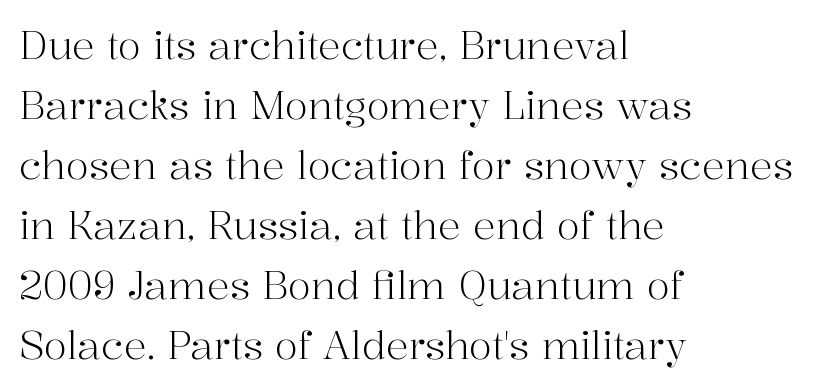
{"serif": "yes", "italic": "no", "bold": "no", "weight": "light", "width": "normal", "stroke_contrast": "high", "x_height": "medium", "monospaced": "no", "underline": "no", "align": "left", "line_spacing": "normal", "line_spacing_ratio": 1.58, "letter_spacing": "normal", "letter_spacing_em": 0.0, "glyph_px": 38}
